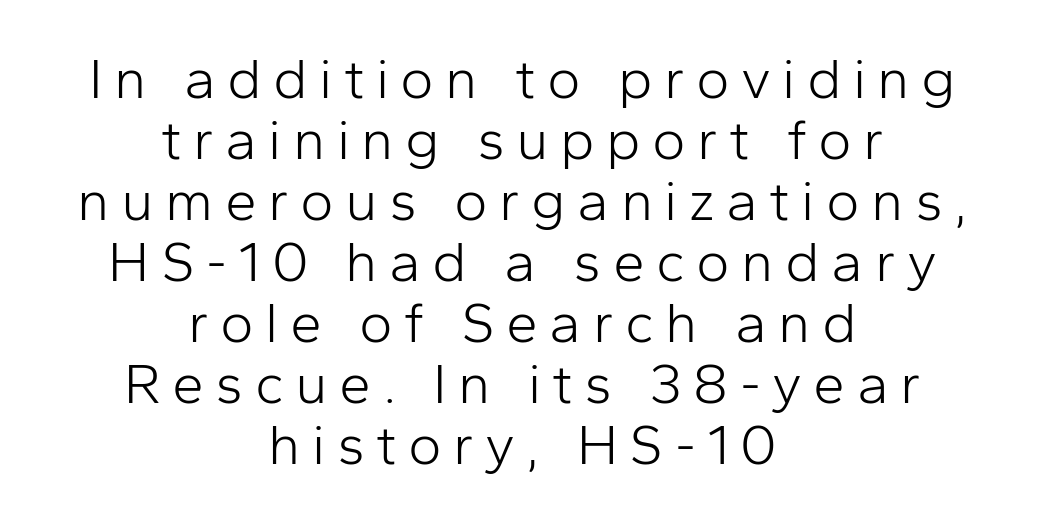
The image shows 57 px light sans-serif type, upright; set centered, tight line spacing (1.07x), unusually wide letter spacing (+0.2 em), not underlined; low stroke contrast and a medium x-height.
